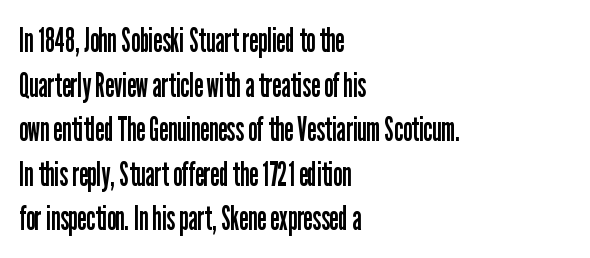
{"serif": "no", "italic": "no", "bold": "no", "weight": "regular", "width": "condensed", "stroke_contrast": "low", "x_height": "medium", "monospaced": "no", "underline": "no", "align": "left", "line_spacing": "normal", "line_spacing_ratio": 1.31, "letter_spacing": "normal", "letter_spacing_em": 0.0, "glyph_px": 34}
